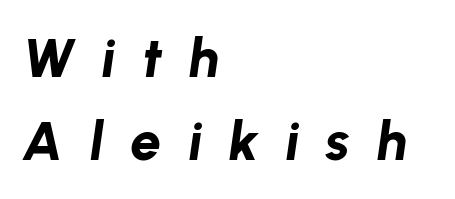
Q: Is the text bold? A: Yes.
Q: Is the text italic (slanted)? A: Yes, it leans right by about 8 degrees.
Q: Is the text underlined? A: No.
Q: How is the paragraph aligned? A: Left-aligned.
Q: Is the spacing between letters normal or unusually wide? A: Unusually wide.
Q: Is the spacing between lines tight, normal or loose? A: Normal.
Q: Width (condensed, normal, or wide)? A: Normal.
Q: Stroke contrast? A: Low.
Q: x-height? A: Medium.
Q: Monospaced? A: No.
